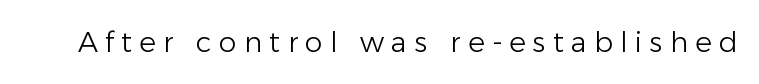
{"serif": "no", "italic": "no", "bold": "no", "weight": "light", "width": "normal", "stroke_contrast": "low", "x_height": "medium", "monospaced": "no", "underline": "no", "letter_spacing": "wide", "letter_spacing_em": 0.26, "glyph_px": 28}
